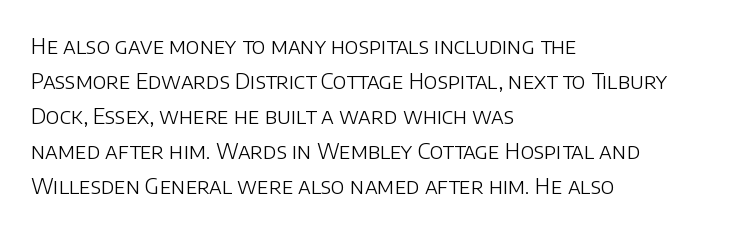
Q: Is the text bold? A: No.
Q: Is the text italic (slanted)? A: No, it is upright.
Q: Is the text underlined? A: No.
Q: How is the paragraph aligned? A: Left-aligned.
Q: Is the spacing between letters normal or unusually wide? A: Normal.
Q: Is the spacing between lines tight, normal or loose? A: Normal.
